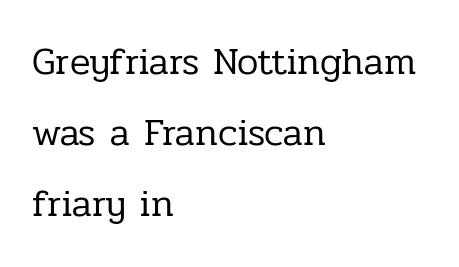
{"serif": "yes", "italic": "no", "bold": "no", "weight": "regular", "width": "normal", "stroke_contrast": "low", "x_height": "medium", "monospaced": "no", "underline": "no", "align": "left", "line_spacing_ratio": 1.87, "letter_spacing": "normal", "letter_spacing_em": 0.0, "glyph_px": 38}
